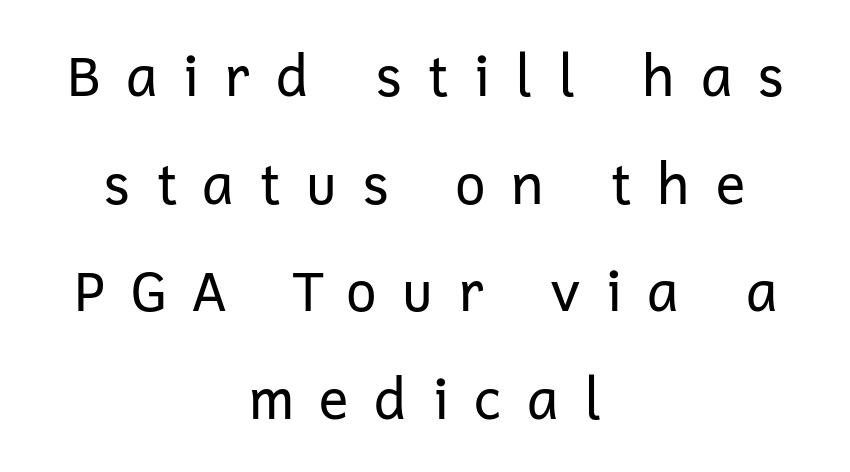
{"serif": "no", "italic": "no", "bold": "no", "weight": "regular", "width": "normal", "stroke_contrast": "low", "x_height": "medium", "monospaced": "no", "underline": "no", "align": "center", "line_spacing": "loose", "line_spacing_ratio": 1.92, "letter_spacing": "wide", "letter_spacing_em": 0.42, "glyph_px": 56}
